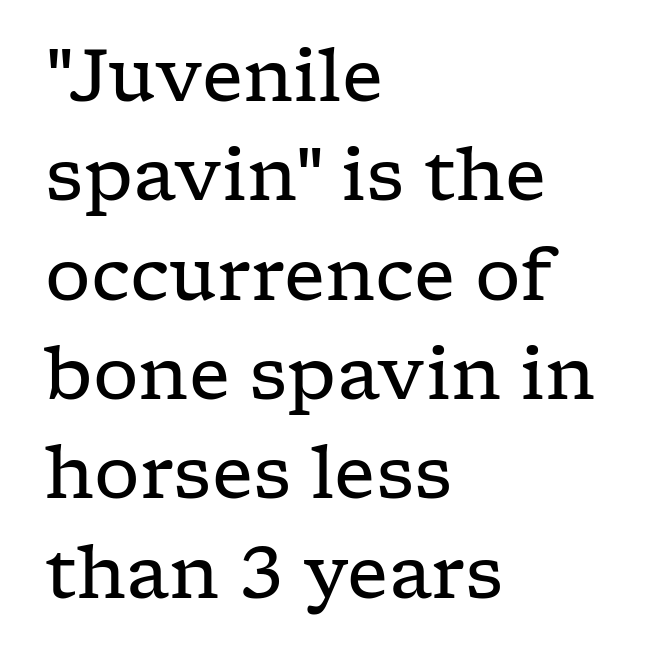
Q: Is the text bold? A: No.
Q: Is the text italic (slanted)? A: No, it is upright.
Q: Is the typeface a serif or a sans-serif typeface? A: Serif.
Q: Is the text underlined? A: No.
Q: How is the paragraph aligned? A: Left-aligned.
Q: Is the spacing between letters normal or unusually wide? A: Normal.
Q: Is the spacing between lines tight, normal or loose? A: Normal.
Q: Width (condensed, normal, or wide)? A: Wide.
Q: Stroke contrast? A: Low.
Q: x-height? A: Medium.
Q: Monospaced? A: No.
